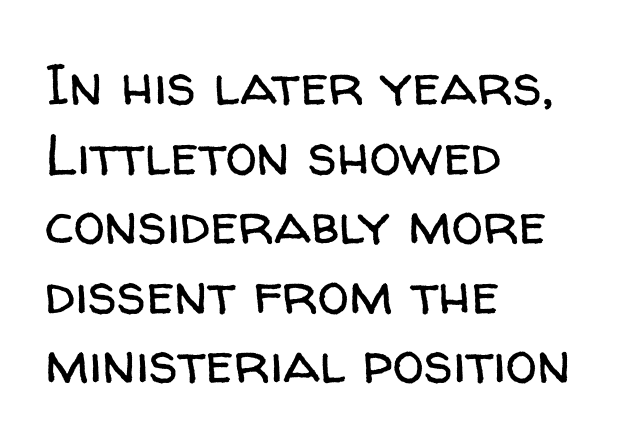
{"serif": "no", "italic": "no", "bold": "no", "weight": "regular", "width": "normal", "stroke_contrast": "low", "x_height": "medium", "monospaced": "no", "underline": "no", "align": "left", "line_spacing_ratio": 1.22, "letter_spacing": "normal", "letter_spacing_em": 0.0, "glyph_px": 57}
